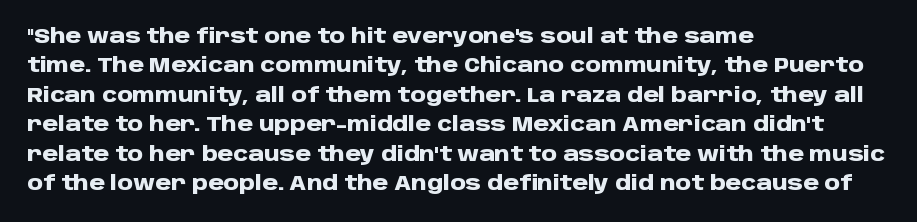
{"italic": "no", "bold": "yes", "underline": "no", "align": "left", "line_spacing": "normal", "line_spacing_ratio": 1.47, "letter_spacing": "normal", "letter_spacing_em": 0.0, "glyph_px": 20}
